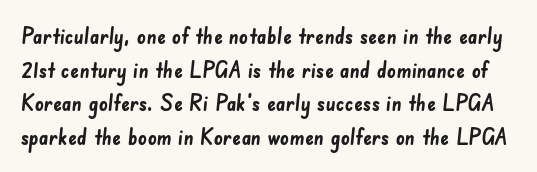
{"bold": "yes", "underline": "no", "line_spacing": "normal", "line_spacing_ratio": 1.53, "letter_spacing": "normal", "letter_spacing_em": 0.0, "glyph_px": 22}
